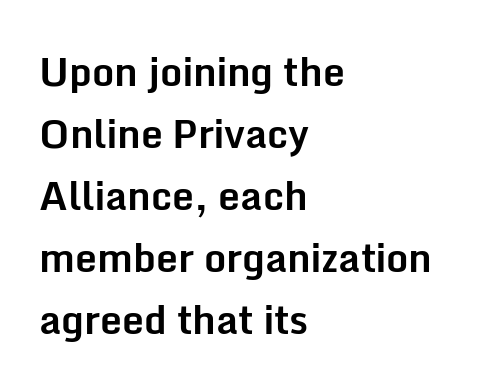
{"serif": "no", "italic": "no", "bold": "yes", "weight": "bold", "width": "normal", "stroke_contrast": "low", "x_height": "medium", "monospaced": "no", "underline": "no", "align": "left", "line_spacing": "normal", "line_spacing_ratio": 1.59, "letter_spacing": "normal", "letter_spacing_em": 0.0, "glyph_px": 39}
